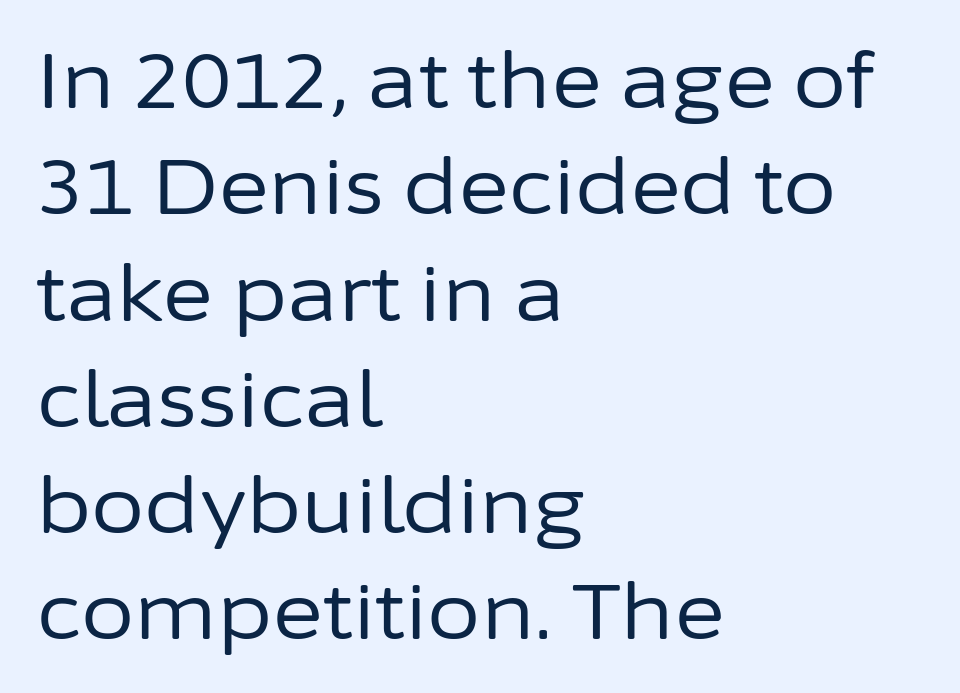
{"serif": "no", "italic": "no", "bold": "no", "weight": "regular", "width": "normal", "stroke_contrast": "low", "x_height": "medium", "monospaced": "no", "underline": "no", "align": "left", "line_spacing": "normal", "line_spacing_ratio": 1.38, "letter_spacing": "normal", "letter_spacing_em": 0.0, "glyph_px": 77}
